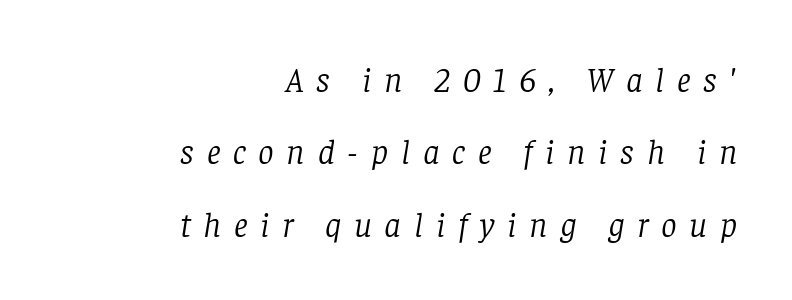
{"serif": "yes", "italic": "yes", "lean": "right", "slant_degrees": 8, "bold": "no", "weight": "light", "width": "normal", "stroke_contrast": "low", "x_height": "large", "monospaced": "no", "underline": "no", "align": "right", "line_spacing": "loose", "line_spacing_ratio": 2.07, "letter_spacing": "wide", "letter_spacing_em": 0.36, "glyph_px": 35}
